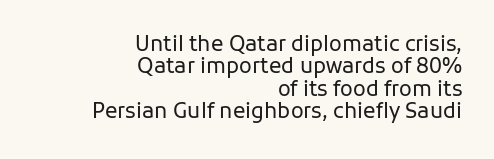
{"italic": "no", "bold": "no", "underline": "no", "align": "right", "line_spacing": "tight", "line_spacing_ratio": 1.06, "letter_spacing": "normal", "letter_spacing_em": 0.0, "glyph_px": 21}
